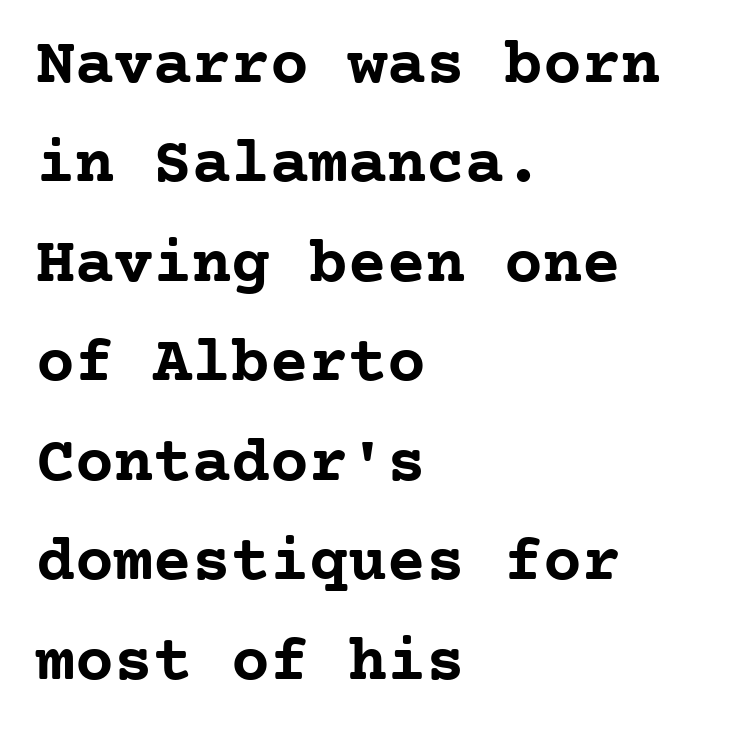
The image shows 65 px semibold serif type, upright, monospaced; set left-aligned, normal line spacing (1.53x), normal letter spacing, not underlined; low stroke contrast and a medium x-height.
